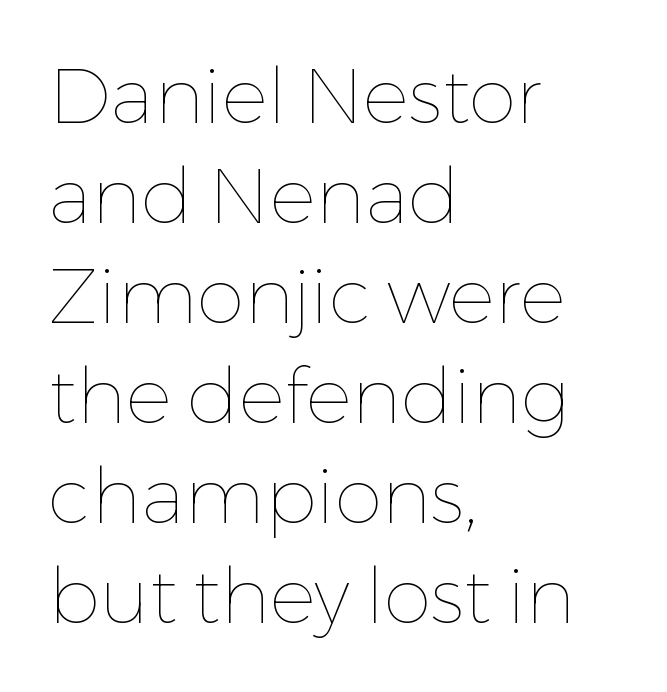
The image shows 77 px thin type, upright; set left-aligned, normal line spacing (1.3x), normal letter spacing, not underlined; low stroke contrast and a medium x-height.
